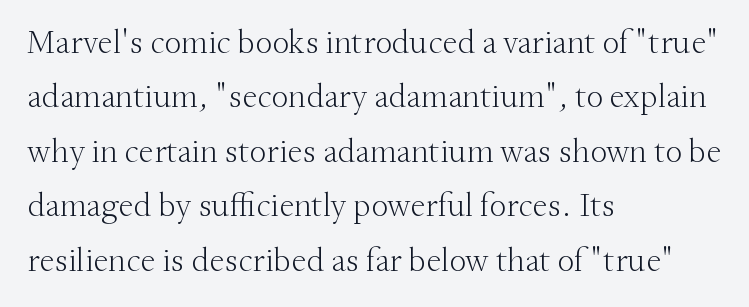
{"serif": "yes", "italic": "no", "bold": "no", "weight": "light", "width": "normal", "stroke_contrast": "medium", "x_height": "small", "monospaced": "no", "underline": "no", "align": "left", "line_spacing": "normal", "line_spacing_ratio": 1.6, "letter_spacing": "normal", "letter_spacing_em": 0.0, "glyph_px": 34}
